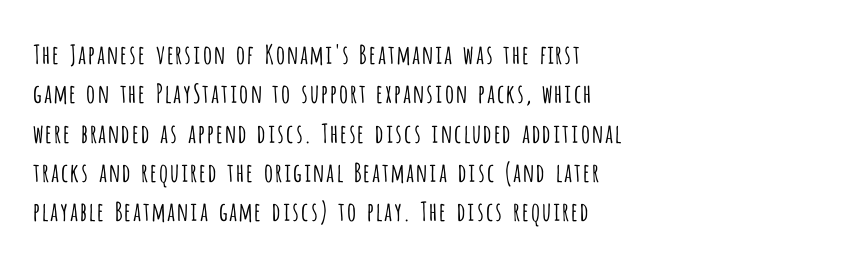
The image shows 26 px text type, upright; set left-aligned, normal line spacing (1.51x), normal letter spacing, not underlined.
